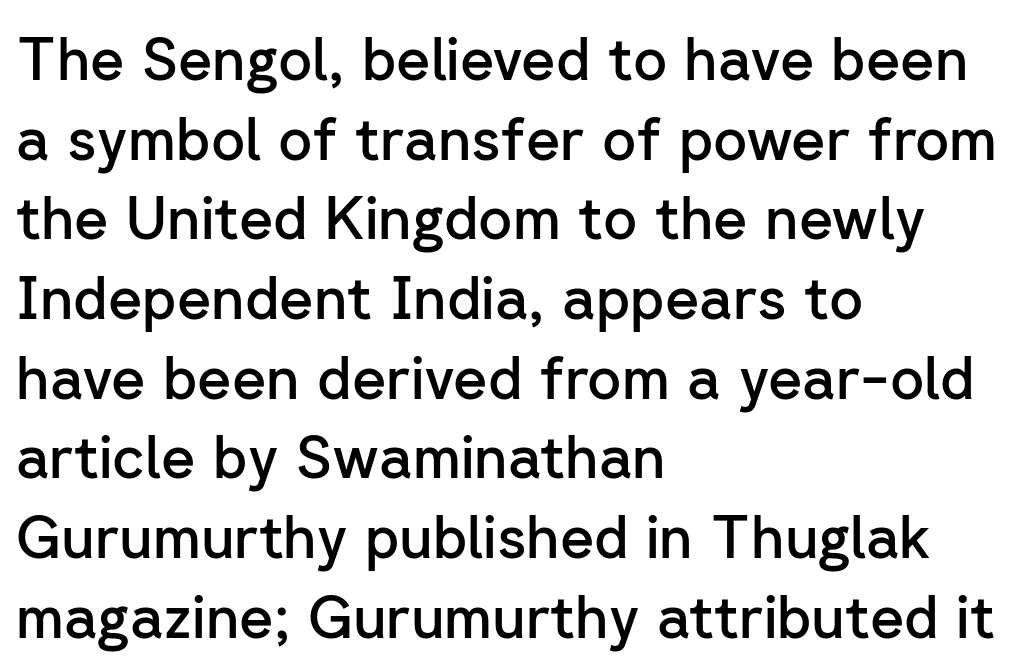
{"serif": "no", "italic": "no", "bold": "semi", "weight": "semibold", "width": "normal", "stroke_contrast": "low", "x_height": "medium", "monospaced": "no", "underline": "no", "align": "left", "line_spacing": "normal", "line_spacing_ratio": 1.35, "letter_spacing": "normal", "letter_spacing_em": 0.0, "glyph_px": 59}
